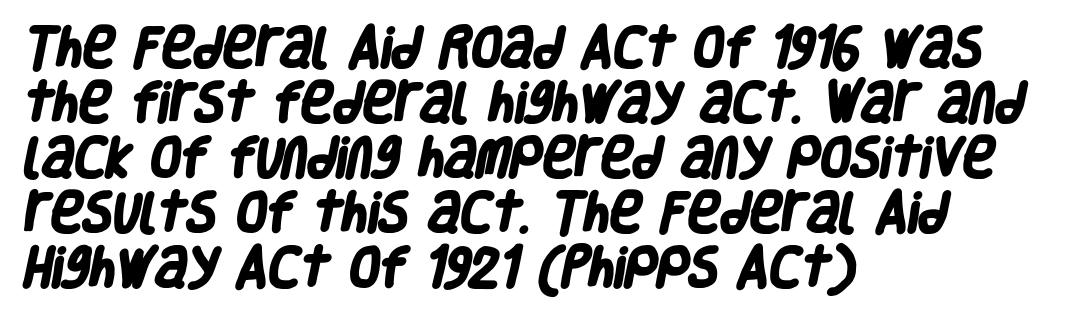
The horizontal fit of the characters is conventional and even. Serifs: no, the terminals of the letterforms are clean. Set as a true bold cut, around the 700 mark. The leading is moderate, giving the passage an even texture. The space directly below the letters is spotless.
